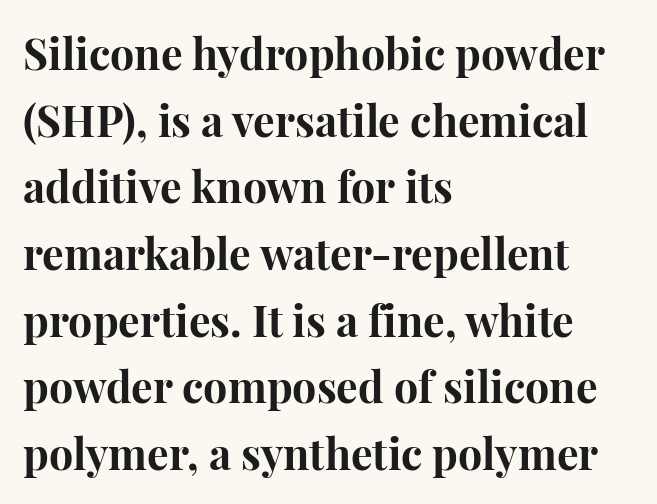
The image shows 43 px bold serif type, upright; set left-aligned, normal line spacing (1.55x), normal letter spacing, not underlined; high stroke contrast and a medium x-height.
